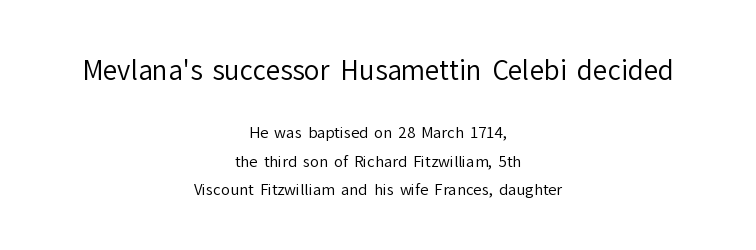
Q: Is the text bold? A: No.
Q: Is the text italic (slanted)? A: No, it is upright.
Q: Is the text underlined? A: No.
Q: How is the paragraph aligned? A: Centered.
Q: Is the spacing between letters normal or unusually wide? A: Normal.
Q: Is the spacing between lines tight, normal or loose? A: Loose.
Q: Which block of text is set in a larger size, the first (top) or the second (bottom)? A: The first (top) one.
